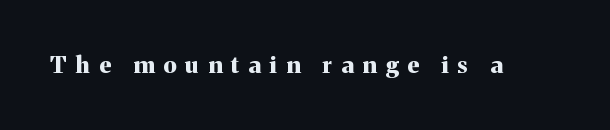
Q: Is the text bold? A: Yes.
Q: Is the text italic (slanted)? A: No, it is upright.
Q: Is the text underlined? A: No.
Q: Is the spacing between letters normal or unusually wide? A: Unusually wide.
